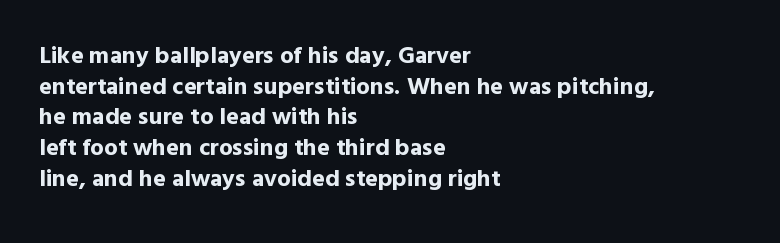
Q: Is the text bold? A: Yes.
Q: Is the text italic (slanted)? A: No, it is upright.
Q: Is the text underlined? A: No.
Q: How is the paragraph aligned? A: Left-aligned.
Q: Is the spacing between letters normal or unusually wide? A: Normal.
Q: Is the spacing between lines tight, normal or loose? A: Normal.
